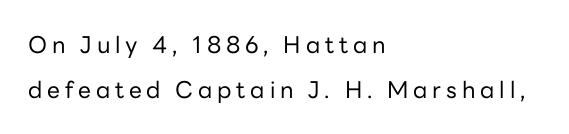
{"italic": "no", "bold": "no", "underline": "no", "align": "left", "line_spacing": "loose", "line_spacing_ratio": 1.97, "letter_spacing": "wide", "letter_spacing_em": 0.21, "glyph_px": 23}
